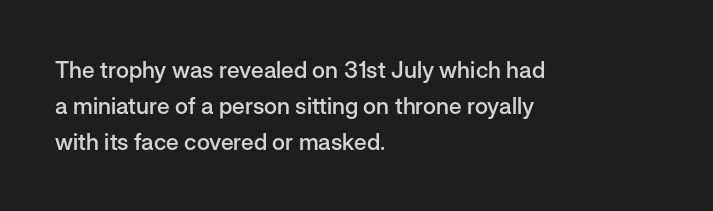
The image shows 23 px text type, upright; set left-aligned, normal line spacing (1.56x), normal letter spacing, not underlined.
